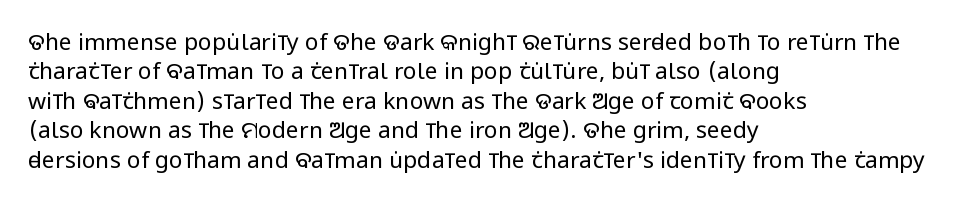
It's the straight-up-and-down kind of type. The face used here is rendered with its standard letterfit. The setting favours the left margin, as ordinary paragraphs usually do. This is not heavy type; no bold has been used. Interline gaps are of average width in this sample.
